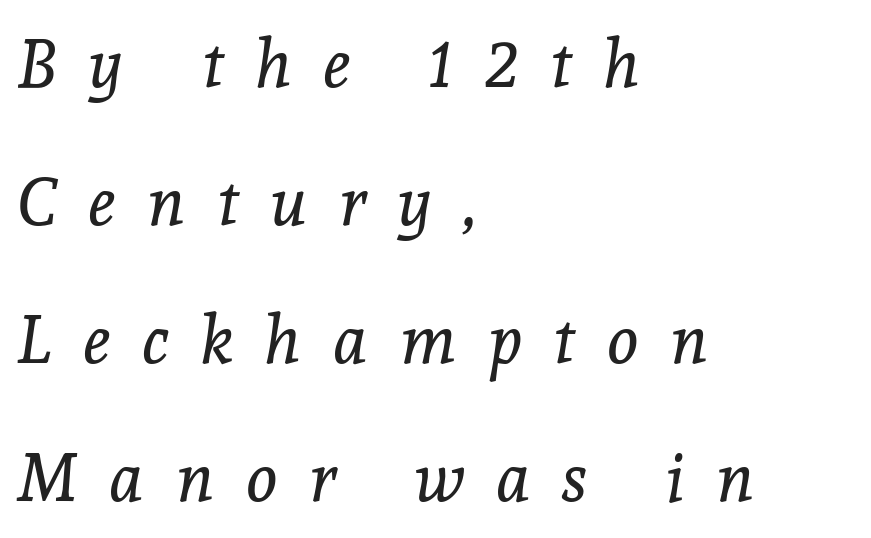
Varying glyph widths throughout — classic text-font behaviour. The baseline area is clear. Stroke mass is kept to a normal reading level or below. Is there much room between lines? Yes — plenty of vertical air separates them. The typesetter chose a ragged-right arrangement here.
